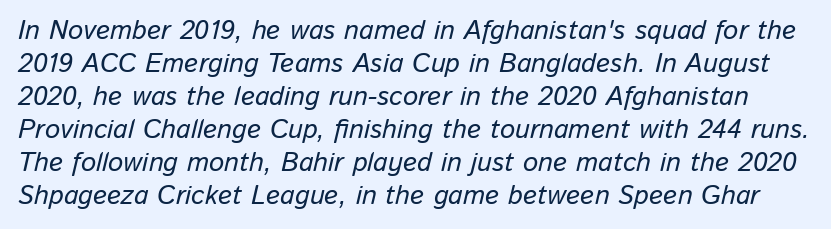
{"italic": "yes", "lean": "right", "slant_degrees": 13, "underline": "no", "line_spacing_ratio": 1.22, "letter_spacing": "normal", "letter_spacing_em": 0.0, "glyph_px": 27}
